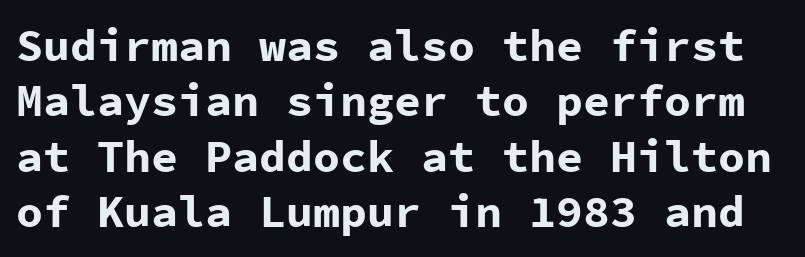
Q: Is the text bold? A: Yes.
Q: Is the text italic (slanted)? A: No, it is upright.
Q: Is the typeface a serif or a sans-serif typeface? A: Sans-serif.
Q: Is the text underlined? A: No.
Q: Is the spacing between letters normal or unusually wide? A: Normal.
Q: Width (condensed, normal, or wide)? A: Normal.
Q: Stroke contrast? A: Low.
Q: x-height? A: Medium.
Q: Monospaced? A: Yes.
